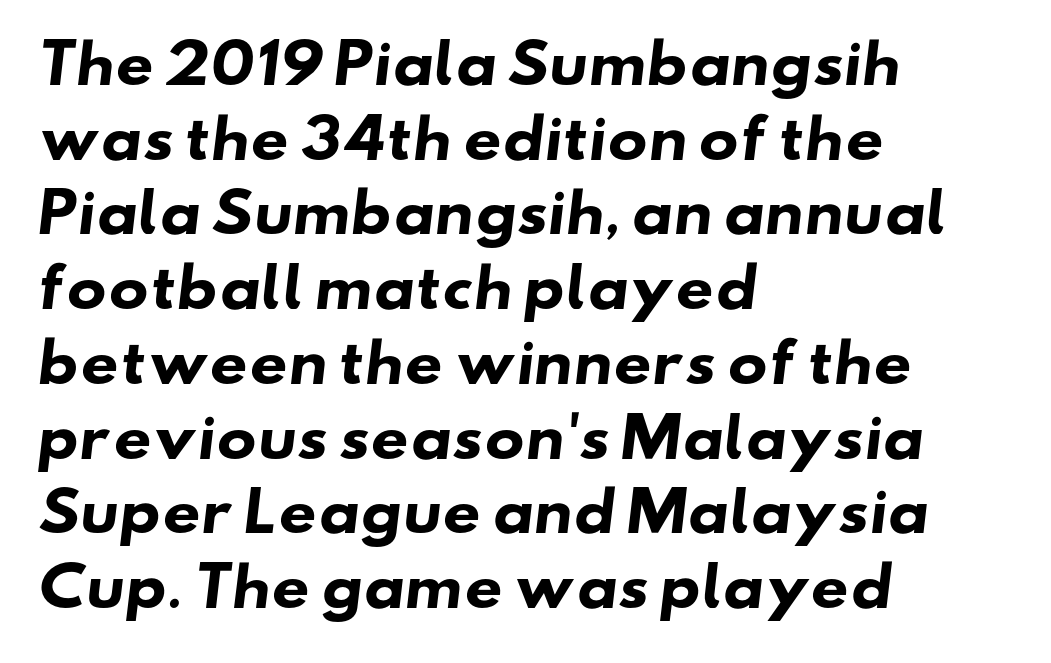
The image shows 53 px heavy, wide sans-serif type; set left-aligned, normal line spacing (1.41x), normal letter spacing, not underlined; low stroke contrast and a small x-height.
